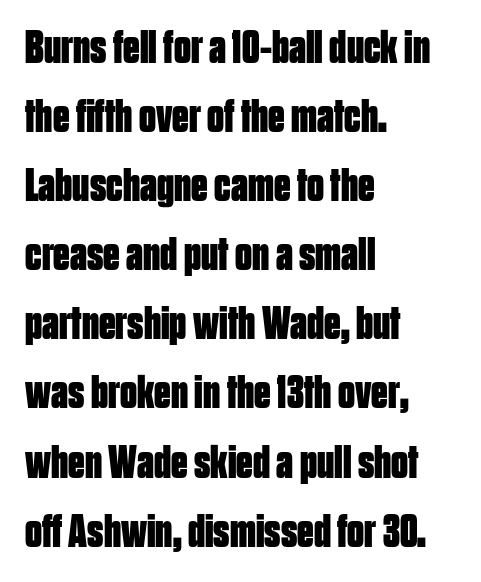
The image shows 47 px bold, condensed sans-serif type, upright; set left-aligned, normal line spacing (1.47x), normal letter spacing, not underlined; low stroke contrast and a large x-height.
